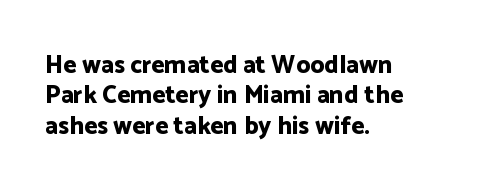
The image shows 25 px bold type, upright; set left-aligned, line spacing 1.22x, normal letter spacing, not underlined.
